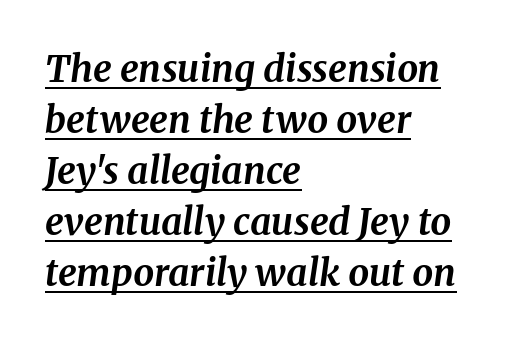
This rendering leaves character spacing at its baseline value. Each line starts at the same left margin while the right side varies. Rendered with sloped, italic letterforms. The vertical gap from one line to the next is medium. Serif or sans? Serif — the stroke terminals have little feet.
